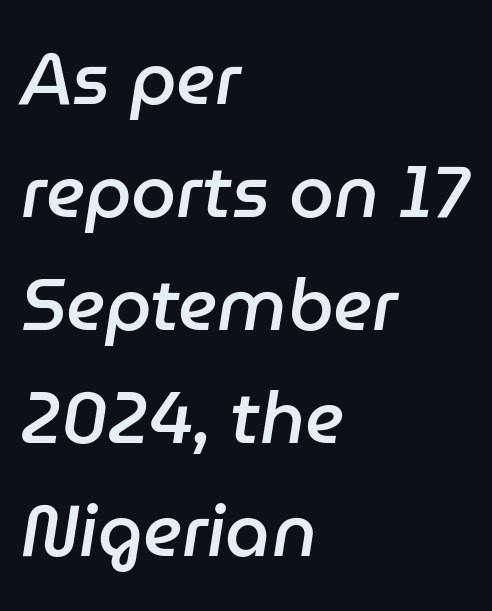
The image shows 72 px semibold type, italic (leaning right); set left-aligned, normal line spacing (1.57x), normal letter spacing, not underlined; low stroke contrast and a medium x-height.
